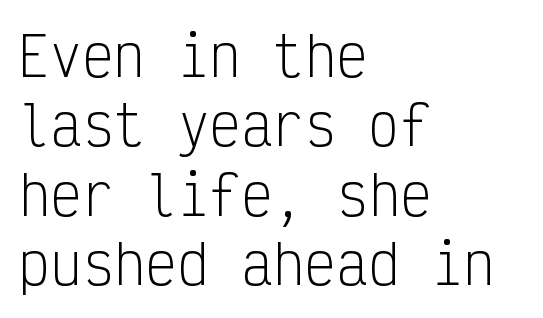
Do the letters lean? They stand straight. This rendering uses left alignment, leaving the right contour irregular. The passage shown has conventional tracking throughout. What's the leading like? Ordinary, nothing unusual. Unmarked baselines from the first word to the last.
